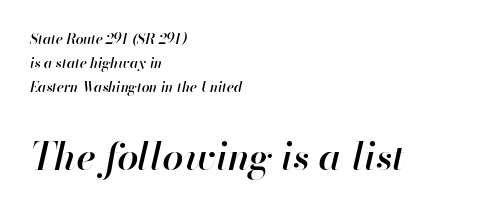
Look at the stroke-to-counter ratio: somewhat heavy, a semibold. These lines stack with their left ends in a neat column. Here the glyphs are tracked normally, forming tight word shapes. Two sizes are in play, and the larger belongs to the second block. Emphasis-style slanted type is in use. Here the designer chose a conventional face with non-uniform glyph widths.
